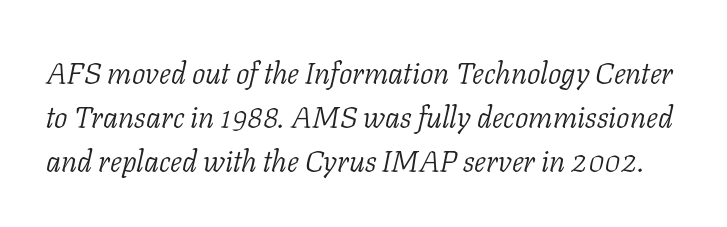
{"serif": "yes", "italic": "yes", "lean": "right", "slant_degrees": 11, "bold": "no", "weight": "light", "width": "normal", "stroke_contrast": "low", "x_height": "medium", "monospaced": "no", "underline": "no", "line_spacing": "normal", "line_spacing_ratio": 1.46, "letter_spacing": "normal", "letter_spacing_em": 0.0, "glyph_px": 30}
